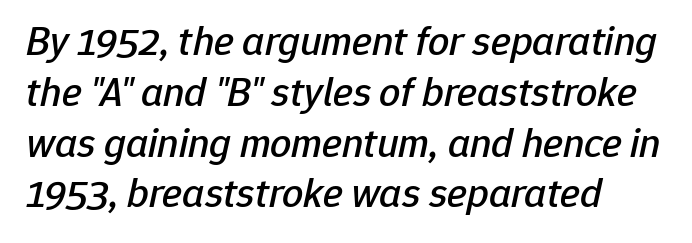
The image shows 42 px text type, italic (leaning right); set left-aligned, line spacing 1.21x, normal letter spacing, not underlined; low stroke contrast and a medium x-height.
